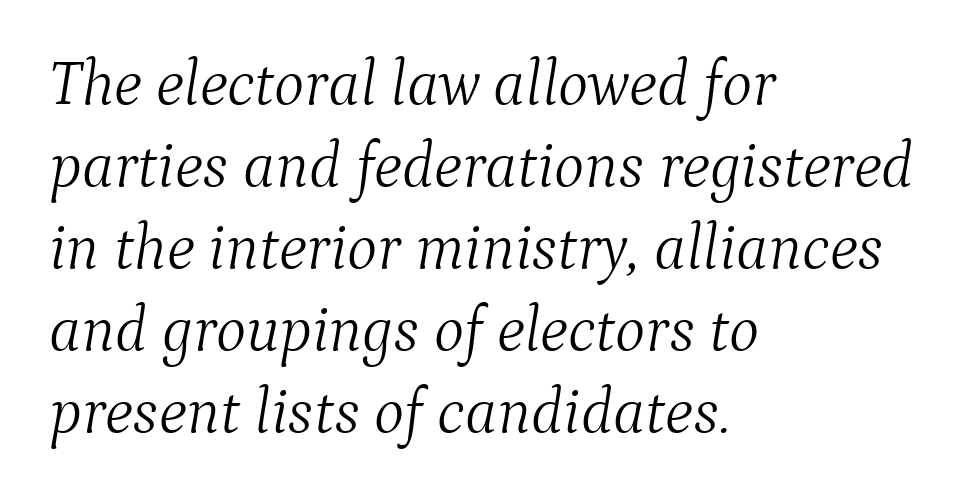
{"serif": "yes", "italic": "yes", "lean": "right", "slant_degrees": 9, "bold": "no", "weight": "light", "width": "normal", "stroke_contrast": "medium", "x_height": "medium", "monospaced": "no", "underline": "no", "align": "left", "line_spacing": "normal", "line_spacing_ratio": 1.28, "letter_spacing": "normal", "letter_spacing_em": 0.0, "glyph_px": 64}
